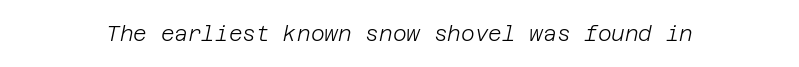
Q: Is the text bold? A: No.
Q: Is the text italic (slanted)? A: Yes, it leans right by about 12 degrees.
Q: Is the text underlined? A: No.
Q: Is the spacing between letters normal or unusually wide? A: Normal.
